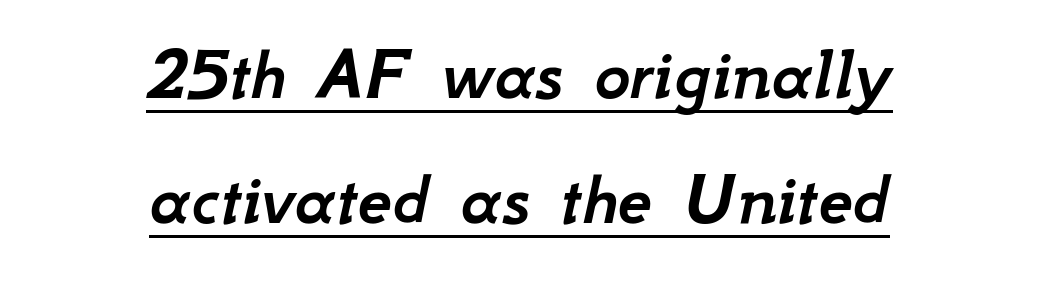
If you measured baseline to baseline, you'd find a middling distance. A rule runs beneath these lines of type. These lines are rendered in a variable-pitch font. The letters sit at their default tracking, neither squeezed nor spread. Neither beginnings nor endings align; midpoints do. The typography opts for an oblique posture over an upright one.
